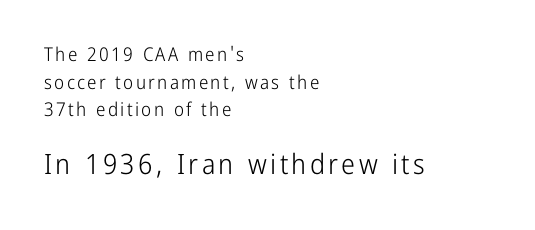
Rows of type keep a routine distance in the vertical direction. No italicization has been applied; the sample stays upright. Glance below the letters and you will spot only blank space. Nope, no serifs anywhere on these letters. The later block is typeset at a bigger size than the earlier block.
